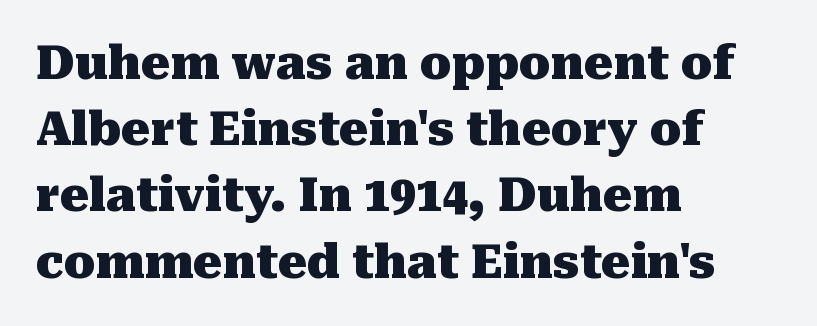
{"serif": "yes", "italic": "no", "bold": "yes", "weight": "heavy", "width": "normal", "stroke_contrast": "medium", "x_height": "medium", "monospaced": "no", "underline": "no", "align": "left", "line_spacing": "normal", "line_spacing_ratio": 1.44, "letter_spacing": "normal", "letter_spacing_em": 0.0, "glyph_px": 46}
